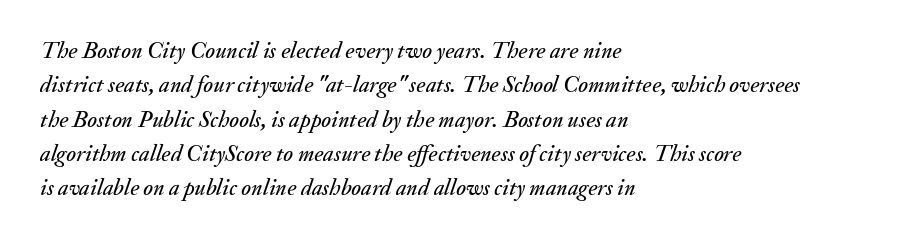
{"italic": "yes", "lean": "right", "slant_degrees": 20, "underline": "no", "align": "left", "line_spacing": "normal", "line_spacing_ratio": 1.49, "letter_spacing": "normal", "letter_spacing_em": 0.0, "glyph_px": 23}
